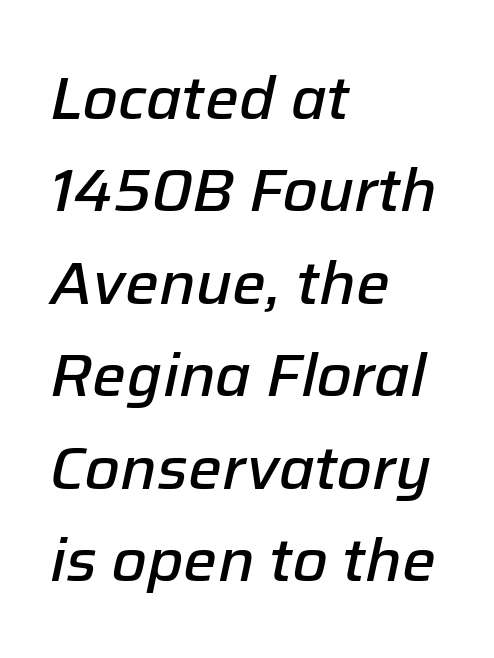
{"italic": "yes", "lean": "right", "slant_degrees": 12, "bold": "semi", "weight": "semibold", "width": "normal", "stroke_contrast": "low", "x_height": "medium", "monospaced": "no", "underline": "no", "align": "left", "line_spacing": "normal", "line_spacing_ratio": 1.54, "letter_spacing": "normal", "letter_spacing_em": 0.0, "glyph_px": 60}
